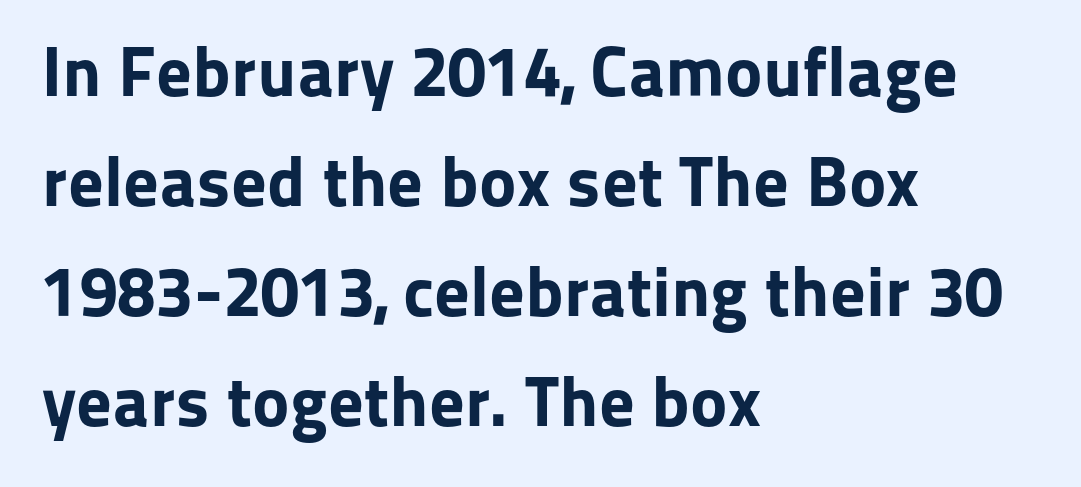
The image shows 71 px bold sans-serif type, upright; set left-aligned, normal line spacing (1.55x), normal letter spacing, not underlined; low stroke contrast and a medium x-height.
